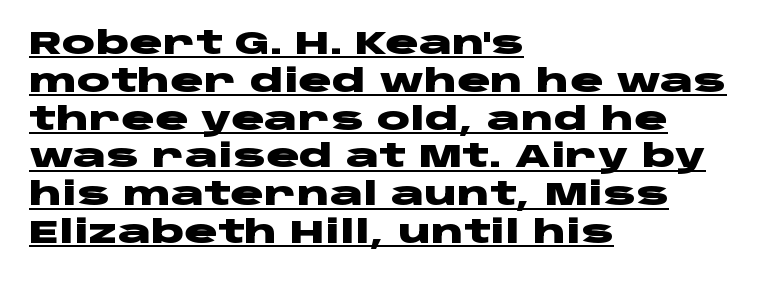
Q: Is the text bold? A: Yes.
Q: Is the text italic (slanted)? A: No, it is upright.
Q: Is the typeface a serif or a sans-serif typeface? A: Sans-serif.
Q: Is the text underlined? A: Yes.
Q: How is the paragraph aligned? A: Left-aligned.
Q: Is the spacing between letters normal or unusually wide? A: Normal.
Q: Width (condensed, normal, or wide)? A: Wide.
Q: Stroke contrast? A: Low.
Q: x-height? A: Large.
Q: Monospaced? A: No.
